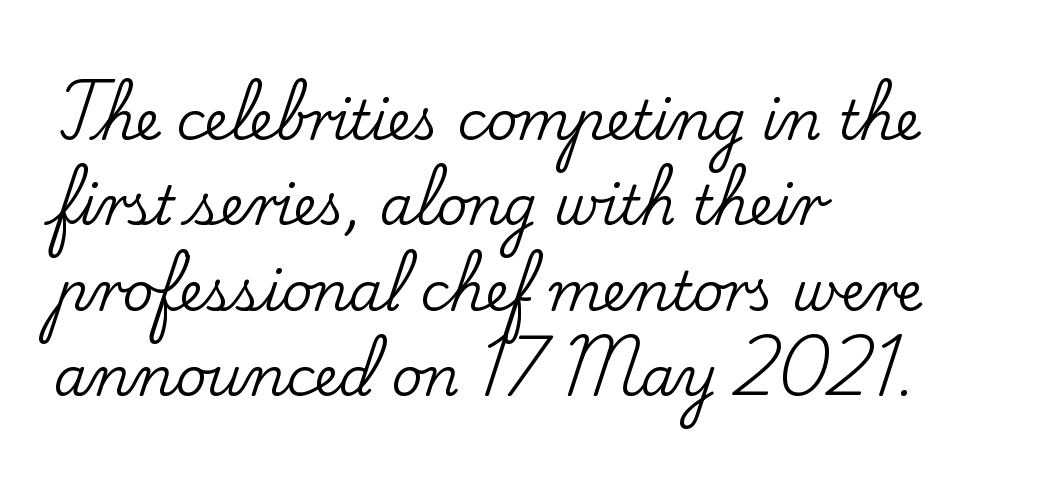
Q: Is the text italic (slanted)? A: Yes.
Q: Is the typeface a serif or a sans-serif typeface? A: Serif.
Q: Is the text underlined? A: No.
Q: How is the paragraph aligned? A: Left-aligned.
Q: Is the spacing between letters normal or unusually wide? A: Normal.
Q: Is the spacing between lines tight, normal or loose? A: Normal.
Q: Width (condensed, normal, or wide)? A: Normal.
Q: Stroke contrast? A: Low.
Q: x-height? A: Small.
Q: Monospaced? A: No.
